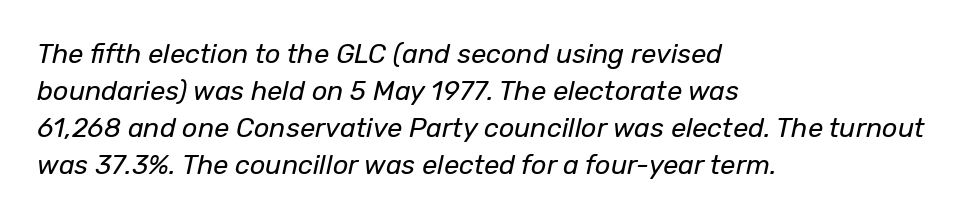
{"italic": "yes", "lean": "right", "slant_degrees": 12, "bold": "no", "underline": "no", "align": "left", "line_spacing": "normal", "line_spacing_ratio": 1.37, "letter_spacing": "normal", "letter_spacing_em": 0.0, "glyph_px": 27}
